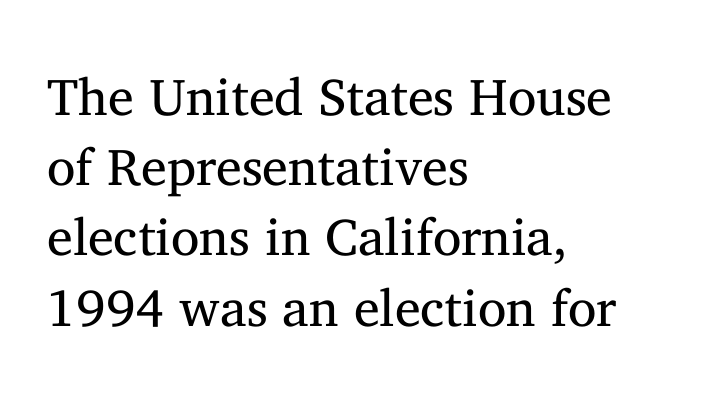
Q: Is the text bold? A: No.
Q: Is the text italic (slanted)? A: No, it is upright.
Q: Is the typeface a serif or a sans-serif typeface? A: Serif.
Q: Is the text underlined? A: No.
Q: How is the paragraph aligned? A: Left-aligned.
Q: Is the spacing between letters normal or unusually wide? A: Normal.
Q: Is the spacing between lines tight, normal or loose? A: Normal.
Q: Width (condensed, normal, or wide)? A: Normal.
Q: Stroke contrast? A: Medium.
Q: x-height? A: Medium.
Q: Monospaced? A: No.
